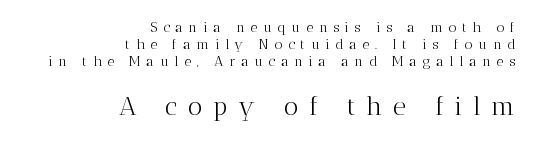
{"italic": "no", "bold": "no", "underline": "no", "align": "right", "line_spacing_ratio": 1.22, "letter_spacing": "wide", "letter_spacing_em": 0.4, "larger_block": "second", "size_ratio": 1.86, "glyph_px": 26}
